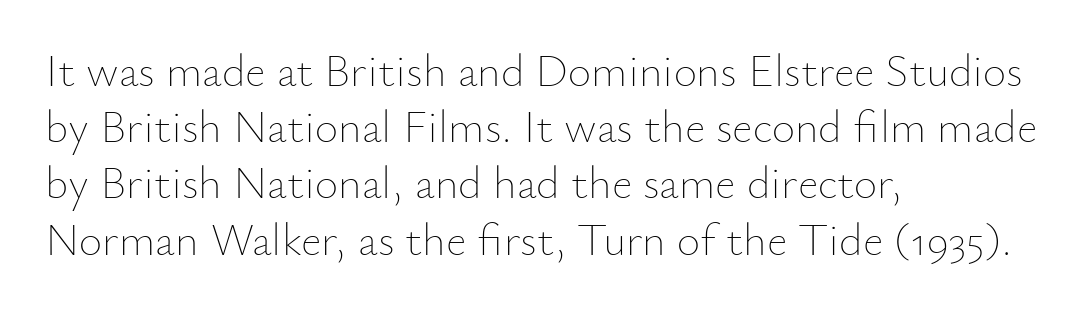
Q: Is the text bold? A: No.
Q: Is the text italic (slanted)? A: No, it is upright.
Q: Is the text underlined? A: No.
Q: How is the paragraph aligned? A: Left-aligned.
Q: Is the spacing between letters normal or unusually wide? A: Normal.
Q: Is the spacing between lines tight, normal or loose? A: Normal.
Q: Width (condensed, normal, or wide)? A: Normal.
Q: Stroke contrast? A: Low.
Q: x-height? A: Small.
Q: Monospaced? A: No.
